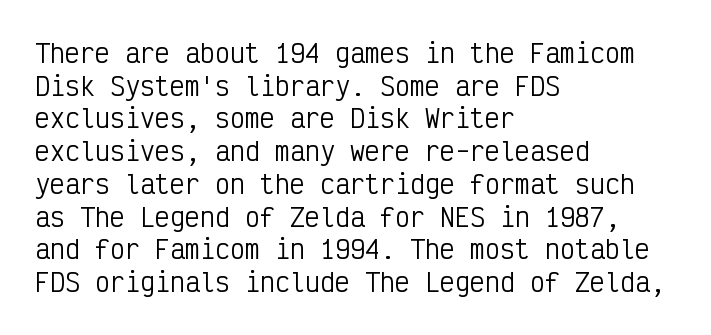
The image shows 25 px text type, upright; set left-aligned, normal line spacing (1.31x), normal letter spacing, not underlined.
